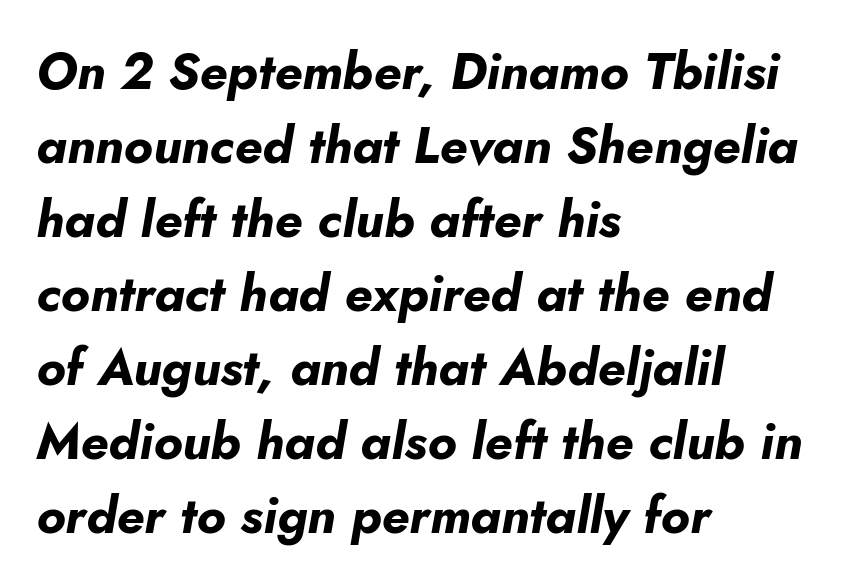
{"italic": "yes", "lean": "right", "slant_degrees": 10, "bold": "yes", "weight": "bold", "width": "normal", "stroke_contrast": "low", "x_height": "small", "monospaced": "no", "underline": "no", "align": "left", "line_spacing": "normal", "line_spacing_ratio": 1.45, "letter_spacing": "normal", "letter_spacing_em": 0.0, "glyph_px": 51}
